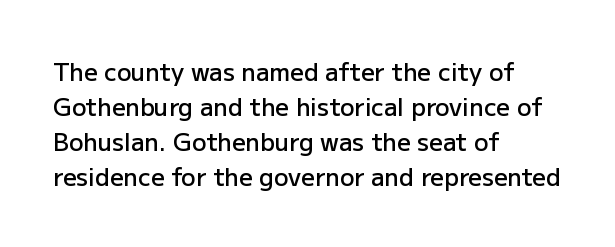
Leading matches the norm, producing a regular column. This sample uses an upright cut, with every glyph sitting square on the baseline. A fair bit of extra ink — the face is semibold, not bold. Does the copy run flush right? No — it runs flush left. This rendering features lettering with no underline. Between one letter and the next there's only the usual sliver of space.
